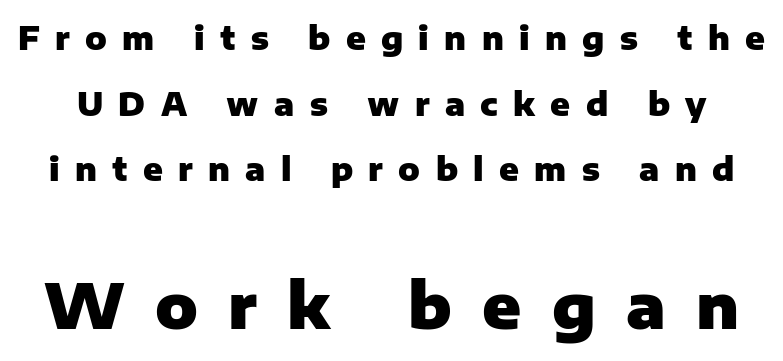
The image shows 63 px heavy sans-serif type, upright; set loose line spacing (2.05x), unusually wide letter spacing (+0.48 em), not underlined; the second (bottom) block is 1.97x larger; low stroke contrast and a medium x-height.
